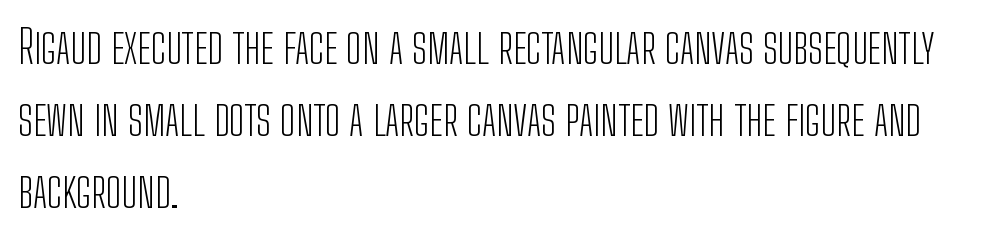
Q: Is the text bold? A: No.
Q: Is the text italic (slanted)? A: No, it is upright.
Q: Is the typeface a serif or a sans-serif typeface? A: Sans-serif.
Q: Is the text underlined? A: No.
Q: How is the paragraph aligned? A: Left-aligned.
Q: Is the spacing between letters normal or unusually wide? A: Normal.
Q: Is the spacing between lines tight, normal or loose? A: Normal.
Q: Width (condensed, normal, or wide)? A: Condensed.
Q: Stroke contrast? A: Low.
Q: x-height? A: Medium.
Q: Monospaced? A: No.
